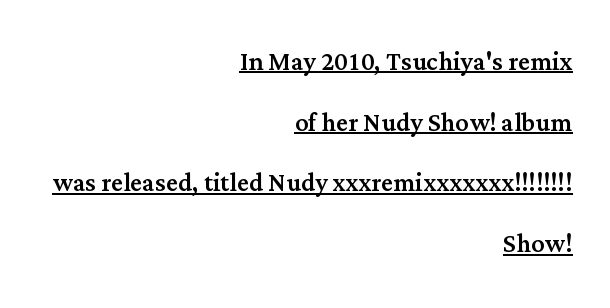
The image shows 33 px serif type, upright; set right-aligned, line spacing 1.84x, normal letter spacing, underlined; medium stroke contrast and a medium x-height.
